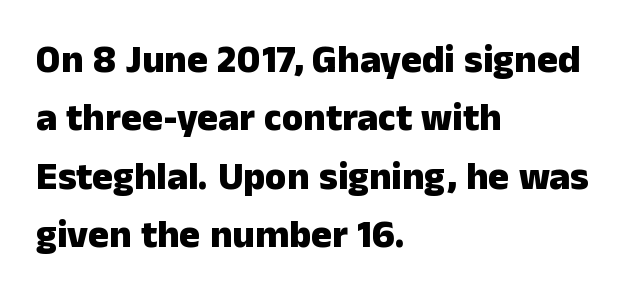
The image shows 39 px heavy sans-serif type, upright; set left-aligned, normal line spacing (1.5x), normal letter spacing, not underlined; low stroke contrast and a medium x-height.
